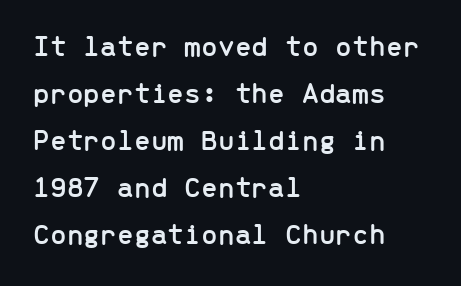
Q: Is the text italic (slanted)? A: No, it is upright.
Q: Is the typeface a serif or a sans-serif typeface? A: Sans-serif.
Q: Is the text underlined? A: No.
Q: How is the paragraph aligned? A: Left-aligned.
Q: Is the spacing between letters normal or unusually wide? A: Normal.
Q: Is the spacing between lines tight, normal or loose? A: Normal.
Q: Width (condensed, normal, or wide)? A: Normal.
Q: Stroke contrast? A: Low.
Q: x-height? A: Medium.
Q: Monospaced? A: Yes.
